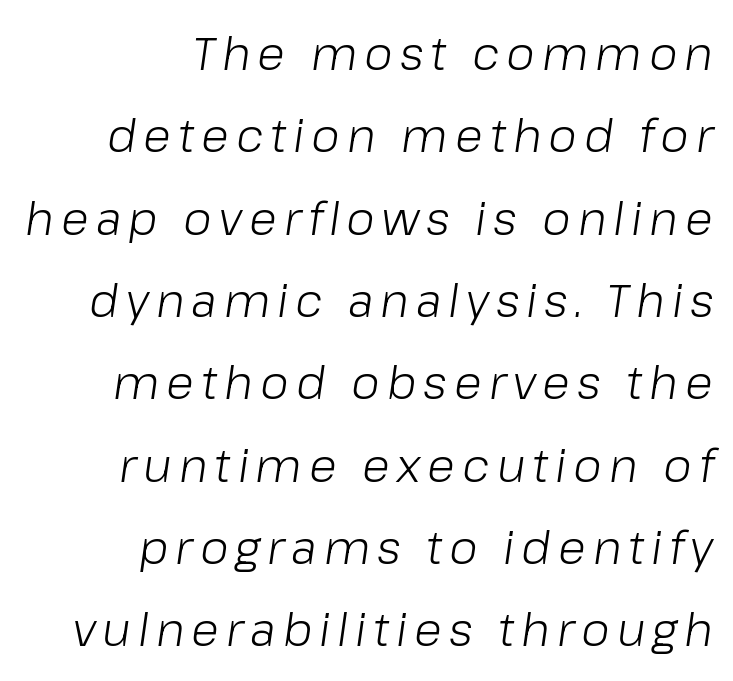
{"italic": "yes", "lean": "right", "slant_degrees": 8, "bold": "no", "weight": "light", "width": "normal", "stroke_contrast": "low", "x_height": "medium", "monospaced": "no", "underline": "no", "align": "right", "line_spacing_ratio": 1.79, "glyph_px": 46}
